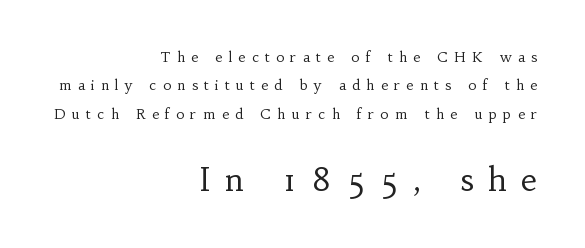
Each letter keeps its own natural width here, so spacing adapts to shape. Is the letter spacing exaggerated? Yes — the characters are pushed far apart. Ascenders rise straight up at ninety degrees. Two sizes are in play, and the larger belongs to the second block. Serif or sans? Serif — the stroke terminals have little feet. The ragged edge is on the left, which tells us the setting is flush right.
